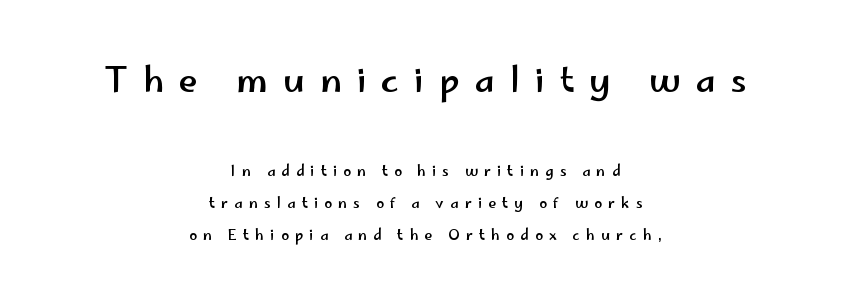
{"serif": "no", "italic": "no", "width": "wide", "stroke_contrast": "low", "x_height": "small", "monospaced": "no", "underline": "no", "align": "center", "line_spacing": "loose", "line_spacing_ratio": 2.31, "letter_spacing": "wide", "letter_spacing_em": 0.45, "larger_block": "first", "size_ratio": 2.43, "glyph_px": 34}
